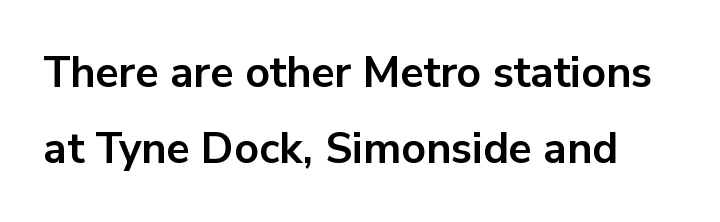
Q: Is the text bold? A: Yes.
Q: Is the text italic (slanted)? A: No, it is upright.
Q: Is the typeface a serif or a sans-serif typeface? A: Sans-serif.
Q: Is the text underlined? A: No.
Q: Is the spacing between letters normal or unusually wide? A: Normal.
Q: Width (condensed, normal, or wide)? A: Normal.
Q: Stroke contrast? A: Low.
Q: x-height? A: Medium.
Q: Monospaced? A: No.
